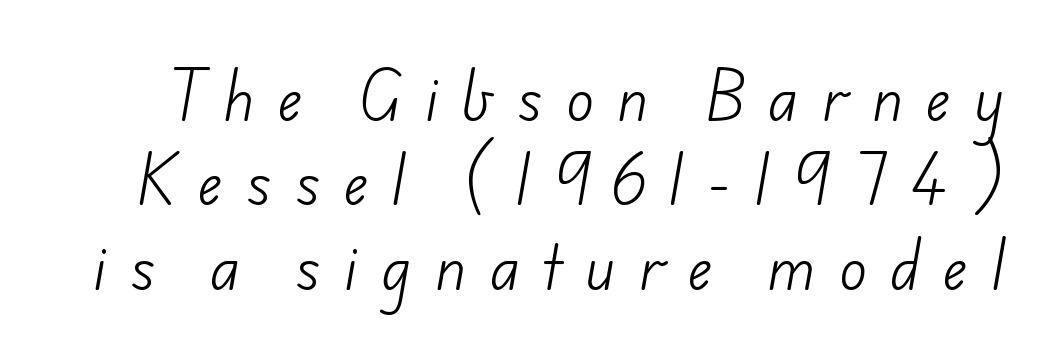
The image shows 57 px light sans-serif type; set normal line spacing (1.48x), unusually wide letter spacing (+0.42 em), not underlined; low stroke contrast and a small x-height.
